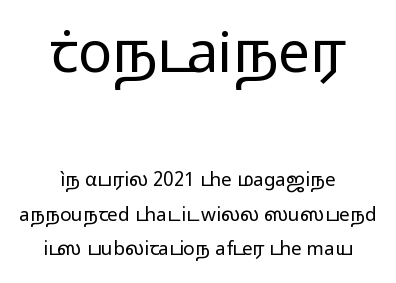
{"serif": "no", "italic": "no", "bold": "no", "weight": "regular", "width": "wide", "stroke_contrast": "low", "x_height": "medium", "monospaced": "no", "underline": "no", "align": "center", "line_spacing_ratio": 1.82, "letter_spacing": "normal", "letter_spacing_em": 0.0, "larger_block": "first", "size_ratio": 3.0, "glyph_px": 57}
